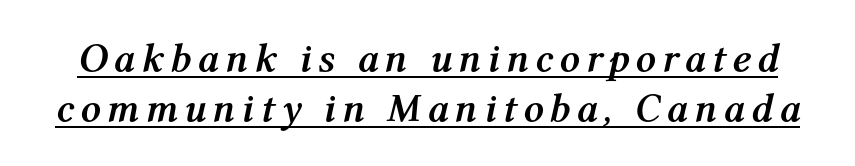
{"italic": "yes", "lean": "right", "slant_degrees": 12, "bold": "yes", "weight": "semibold", "width": "normal", "stroke_contrast": "medium", "x_height": "medium", "monospaced": "no", "underline": "yes", "line_spacing": "normal", "line_spacing_ratio": 1.25, "glyph_px": 40}
